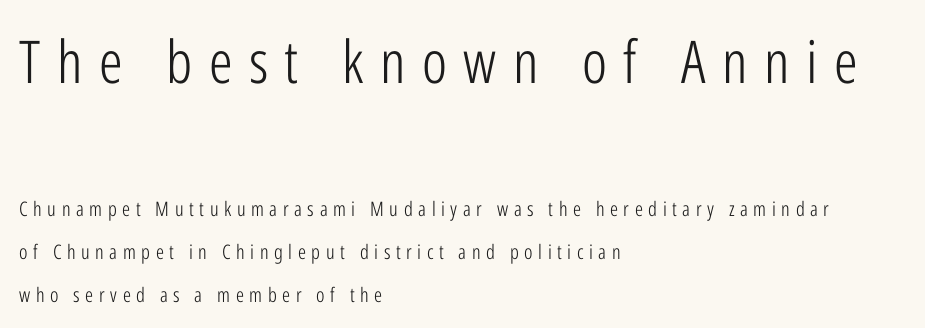
{"serif": "no", "italic": "no", "bold": "no", "weight": "light", "width": "condensed", "stroke_contrast": "low", "x_height": "medium", "monospaced": "no", "underline": "no", "align": "left", "line_spacing": "loose", "line_spacing_ratio": 2.16, "letter_spacing": "wide", "letter_spacing_em": 0.28, "larger_block": "first", "size_ratio": 2.95, "glyph_px": 59}
